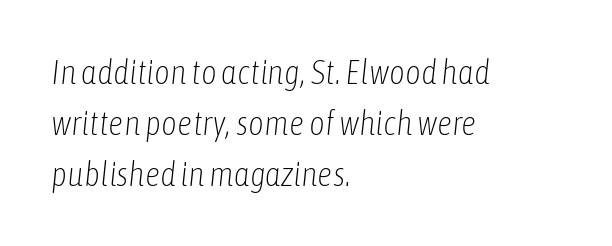
Q: Is the text bold? A: No.
Q: Is the text italic (slanted)? A: Yes, it leans right by about 6 degrees.
Q: Is the text underlined? A: No.
Q: How is the paragraph aligned? A: Left-aligned.
Q: Is the spacing between letters normal or unusually wide? A: Normal.
Q: Is the spacing between lines tight, normal or loose? A: Normal.
Q: Width (condensed, normal, or wide)? A: Condensed.
Q: Stroke contrast? A: Low.
Q: x-height? A: Medium.
Q: Monospaced? A: No.
